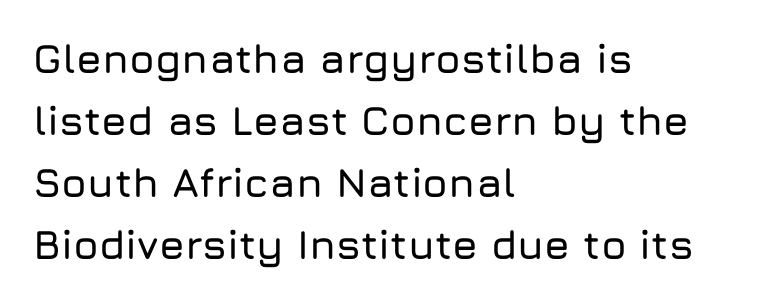
The image shows 41 px sans-serif type, upright; set left-aligned, normal line spacing (1.51x), normal letter spacing, not underlined; low stroke contrast and a medium x-height.
